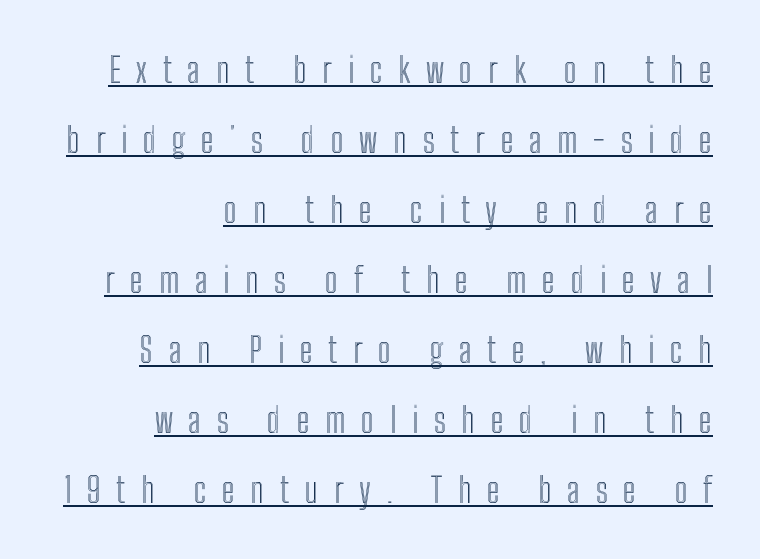
Horizontally, the lines are justified to the trailing edge only. This is underlined copy, the kind a proofreader might mark for attention. Is this a fixed-width face? No — the glyphs have proportional, varying widths. Posture: upright roman. The leading is generous, giving the passage an open texture.
